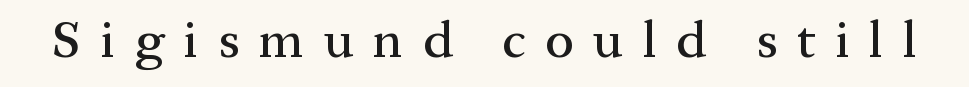
A serif font was chosen for this passage. This rendering features lettering with no underline. The passage shown has open, widely tracked lettering throughout. Is there any slant? The stems are plumb. Is this a fixed-width face? No — the glyphs have proportional, varying widths.
